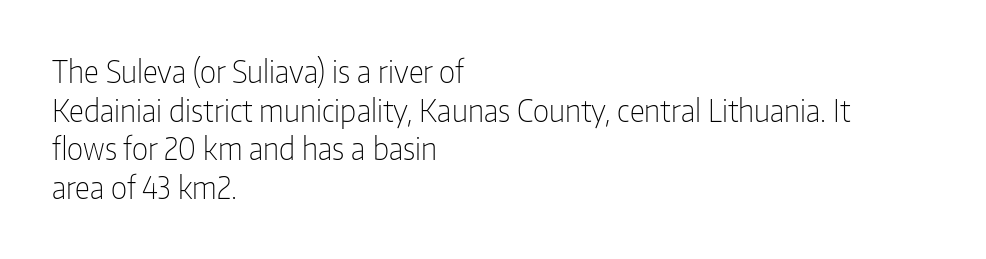
{"serif": "no", "italic": "no", "bold": "no", "weight": "light", "width": "condensed", "stroke_contrast": "low", "x_height": "medium", "monospaced": "no", "underline": "no", "align": "left", "line_spacing": "normal", "line_spacing_ratio": 1.29, "letter_spacing": "normal", "letter_spacing_em": 0.0, "glyph_px": 30}
